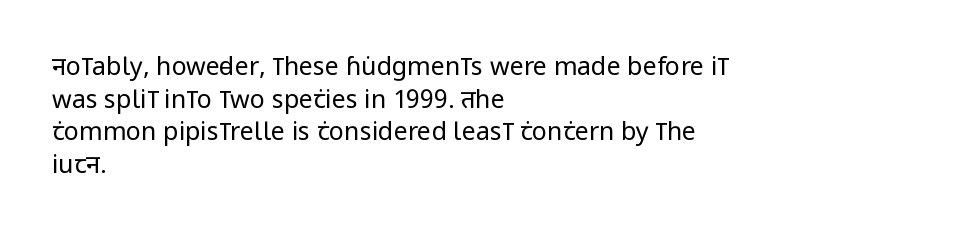
What's the leading like? Ordinary, nothing unusual. The passage shown has conventional tracking throughout. The typography opts for an upright posture over an oblique one. The passage is arranged the way most books set body copy — flush left.
